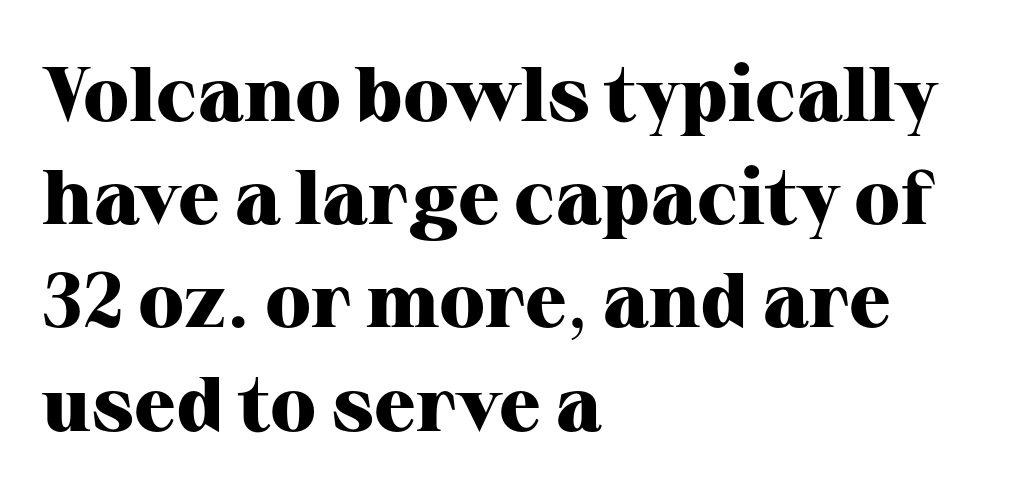
The area under the type is left untouched. Honestly, the letter spacing is just normal — you wouldn't notice it. A typesetter would mark this as roman, not italic. Horizontally, the lines are justified to the leading edge only. Old-style or modern, the face here clearly has serifs.
